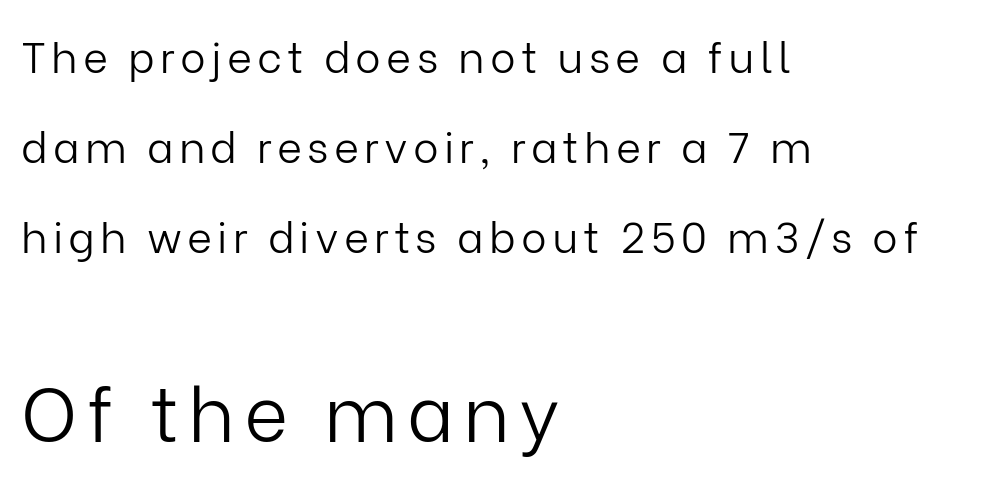
The rag falls on the right side of this text block. The face used here appears at its bigger size in the lower chunk. The typography opts for an upright posture over an oblique one. Grotesque or geometric, the face here clearly has no serifs.
